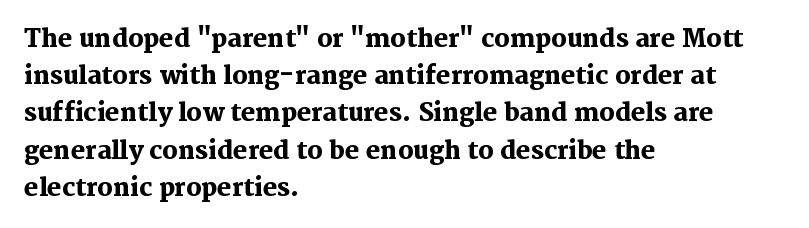
The image shows 24 px bold type, upright; set left-aligned, normal line spacing (1.55x), normal letter spacing, not underlined.
